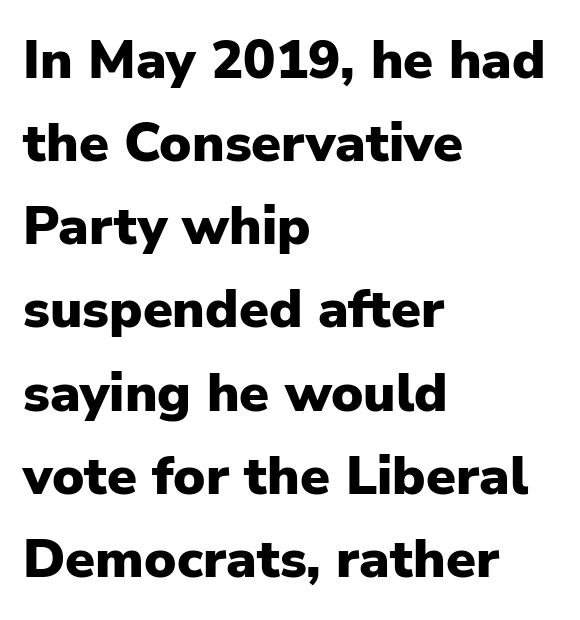
The letters stand upright; this is a roman face. Nope, no serifs anywhere on these letters. The passage shown is not underscored anywhere. The lines are quadded left. Tracking here is standard; glyphs follow each other at the usual distance. Do the characters align in a grid? No, the font is proportional.
